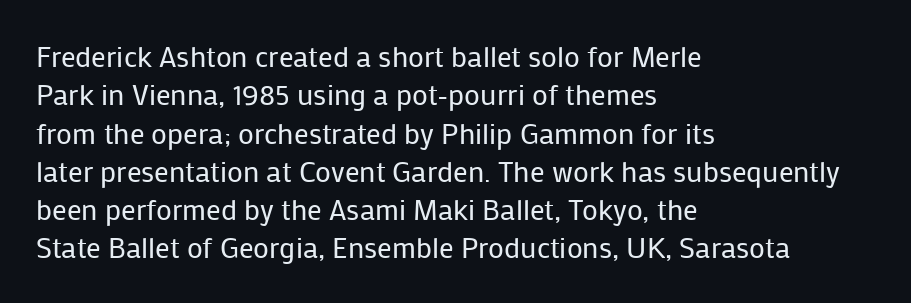
The image shows 29 px regular-weight sans-serif type, upright; set left-aligned, normal line spacing (1.32x), normal letter spacing, not underlined; low stroke contrast and a medium x-height.
